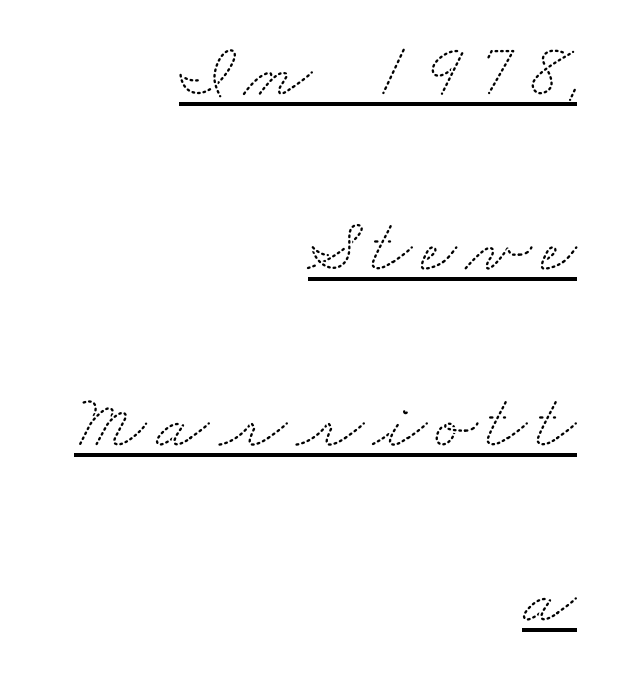
The image shows 78 px wide serif type; set right-aligned, loose line spacing (2.25x), underlined; medium stroke contrast and a small x-height.
